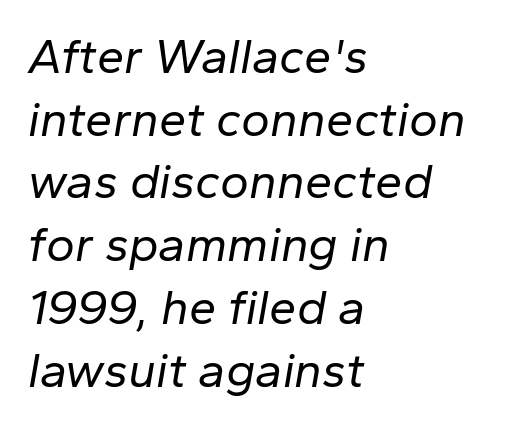
These lines stack with their left ends in a neat column. This rendering features lettering with no underline. Italic: yes, the glyphs are oblique. The passage shown is typed in a proportional face where columns would drift. Weight class: somewhere from thin through regular. The space between consecutive lines is moderate.
